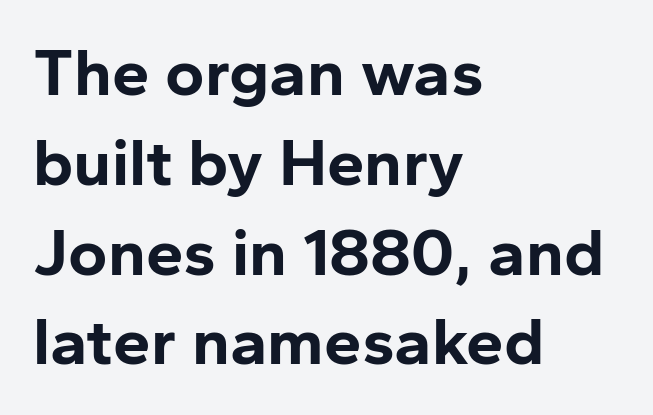
Q: Is the text bold? A: Yes.
Q: Is the text italic (slanted)? A: No, it is upright.
Q: Is the typeface a serif or a sans-serif typeface? A: Sans-serif.
Q: Is the text underlined? A: No.
Q: How is the paragraph aligned? A: Left-aligned.
Q: Is the spacing between letters normal or unusually wide? A: Normal.
Q: Is the spacing between lines tight, normal or loose? A: Normal.
Q: Width (condensed, normal, or wide)? A: Normal.
Q: Stroke contrast? A: Low.
Q: x-height? A: Medium.
Q: Monospaced? A: No.
